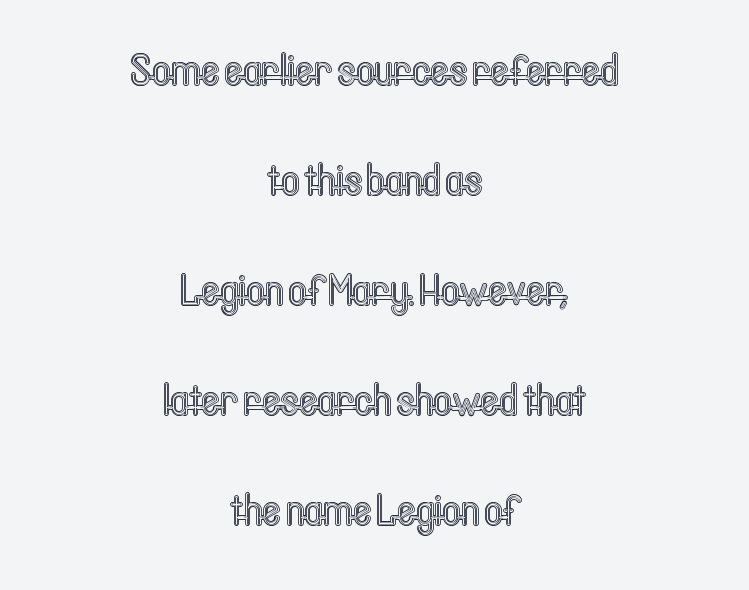
The image shows 44 px condensed type, upright; set centered, loose line spacing (2.5x), normal letter spacing, not underlined; a medium x-height.
